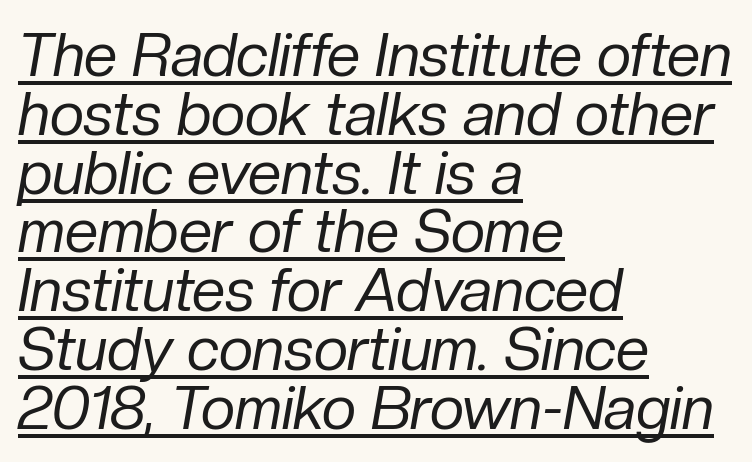
Q: Is the text bold? A: No.
Q: Is the text italic (slanted)? A: Yes, it leans right by about 10 degrees.
Q: Is the text underlined? A: Yes.
Q: How is the paragraph aligned? A: Left-aligned.
Q: Is the spacing between letters normal or unusually wide? A: Normal.
Q: Is the spacing between lines tight, normal or loose? A: Tight.
Q: Width (condensed, normal, or wide)? A: Normal.
Q: Stroke contrast? A: Low.
Q: x-height? A: Medium.
Q: Monospaced? A: No.
